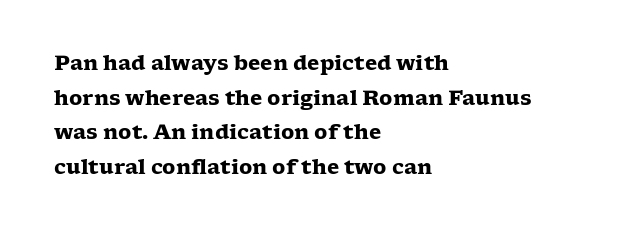
Q: Is the text bold? A: Yes.
Q: Is the text italic (slanted)? A: No, it is upright.
Q: Is the text underlined? A: No.
Q: How is the paragraph aligned? A: Left-aligned.
Q: Is the spacing between letters normal or unusually wide? A: Normal.
